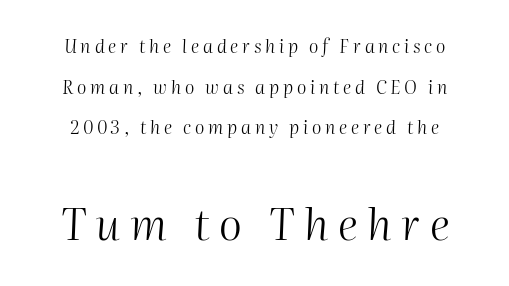
{"italic": "yes", "lean": "right", "slant_degrees": 2, "bold": "no", "weight": "light", "width": "normal", "stroke_contrast": "medium", "x_height": "medium", "monospaced": "no", "underline": "no", "line_spacing": "loose", "line_spacing_ratio": 2.26, "letter_spacing": "wide", "letter_spacing_em": 0.21, "larger_block": "second", "size_ratio": 2.44, "glyph_px": 44}
